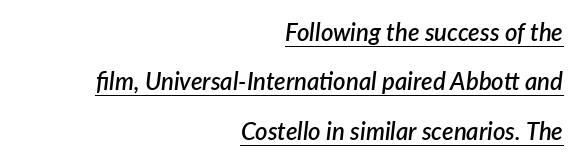
Q: Is the text bold? A: Semi-bold.
Q: Is the text italic (slanted)? A: Yes, it leans right by about 7 degrees.
Q: Is the text underlined? A: Yes.
Q: How is the paragraph aligned? A: Right-aligned.
Q: Is the spacing between letters normal or unusually wide? A: Normal.
Q: Is the spacing between lines tight, normal or loose? A: Loose.
